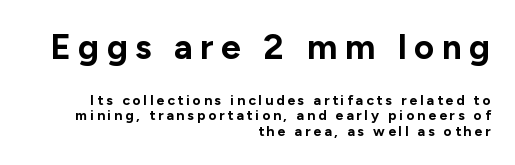
Q: Is the text bold? A: Yes.
Q: Is the text italic (slanted)? A: No, it is upright.
Q: Is the typeface a serif or a sans-serif typeface? A: Sans-serif.
Q: Is the text underlined? A: No.
Q: How is the paragraph aligned? A: Right-aligned.
Q: Is the spacing between letters normal or unusually wide? A: Unusually wide.
Q: Is the spacing between lines tight, normal or loose? A: Tight.
Q: Which block of text is set in a larger size, the first (top) or the second (bottom)? A: The first (top) one.
Q: Width (condensed, normal, or wide)? A: Normal.
Q: Stroke contrast? A: Low.
Q: x-height? A: Medium.
Q: Monospaced? A: No.
